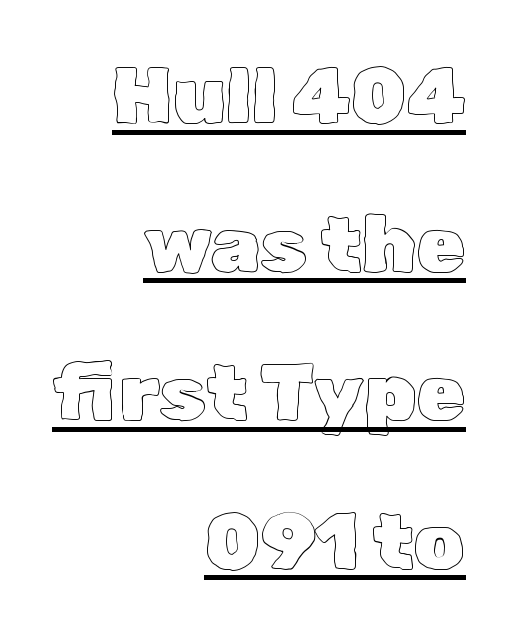
{"italic": "no", "width": "normal", "x_height": "medium", "monospaced": "no", "underline": "yes", "align": "right", "line_spacing_ratio": 1.88, "letter_spacing": "normal", "letter_spacing_em": 0.0, "glyph_px": 79}
